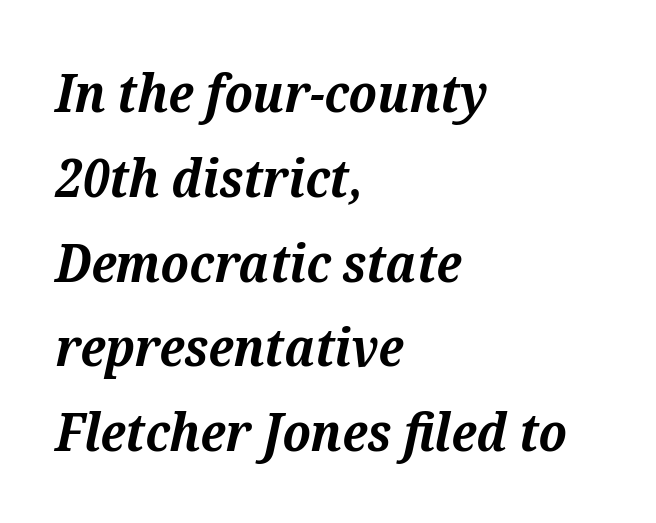
The image shows 53 px bold serif type, italic (leaning right); set left-aligned, normal line spacing (1.6x), normal letter spacing, not underlined; medium stroke contrast and a medium x-height.
